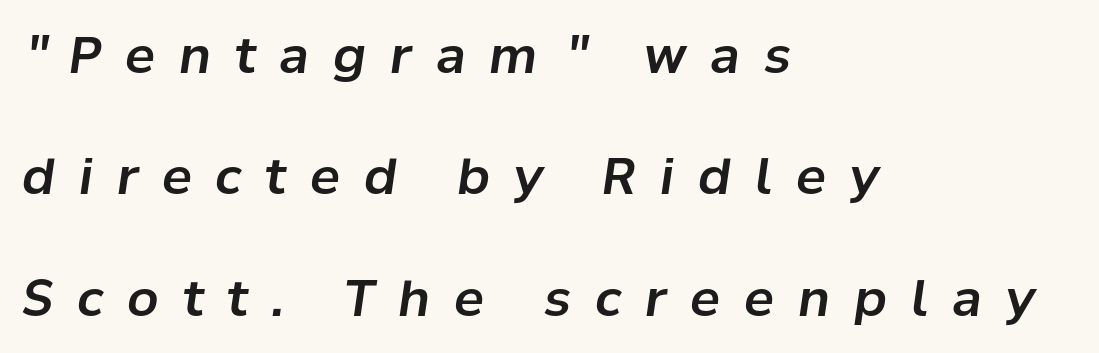
{"italic": "yes", "lean": "right", "slant_degrees": 8, "width": "normal", "stroke_contrast": "low", "x_height": "medium", "monospaced": "no", "underline": "no", "align": "left", "line_spacing": "loose", "line_spacing_ratio": 2.43, "letter_spacing": "wide", "letter_spacing_em": 0.48, "glyph_px": 50}
